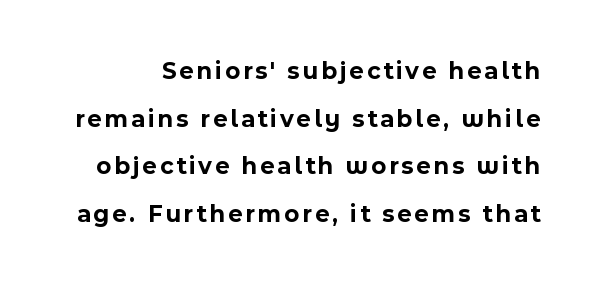
The image shows 25 px bold type, upright; set loose line spacing (1.91x), not underlined.
